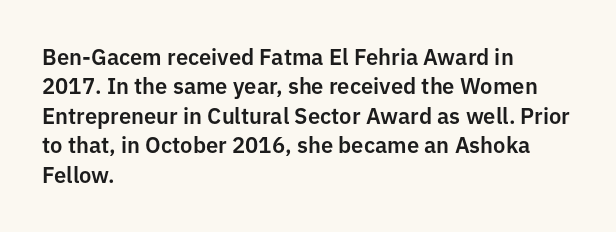
Reading down the block, your eye returns to a fixed left position each line. The type sits square on the baseline with zero lean. The space directly below the letters is spotless. Notice how descenders clear the ascenders below comfortably — that's standard leading. Each word holds together tightly as a unit, with standard inter-letter gaps.
